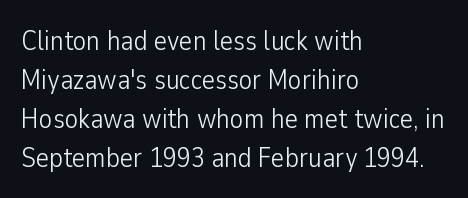
Q: Is the text bold? A: No.
Q: Is the text italic (slanted)? A: No, it is upright.
Q: Is the typeface a serif or a sans-serif typeface? A: Sans-serif.
Q: Is the text underlined? A: No.
Q: How is the paragraph aligned? A: Left-aligned.
Q: Is the spacing between letters normal or unusually wide? A: Normal.
Q: Is the spacing between lines tight, normal or loose? A: Normal.
Q: Width (condensed, normal, or wide)? A: Condensed.
Q: Stroke contrast? A: Low.
Q: x-height? A: Medium.
Q: Monospaced? A: No.
